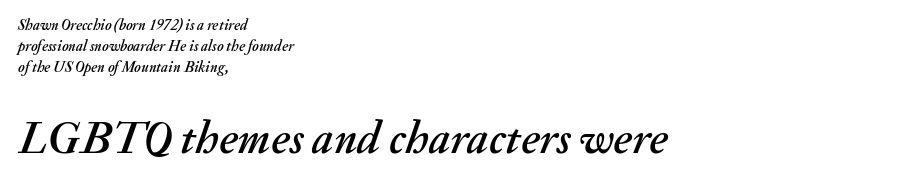
An italicized treatment has been applied to the whole sample. Here the glyphs are tracked normally, forming tight word shapes. All the whitespace from short lines collects on the right. The zone under the glyphs is completely vacant. The face used here is proportionally spaced, like ordinary book or web type. Larger block? The one below; the one above is distinctly smaller.
